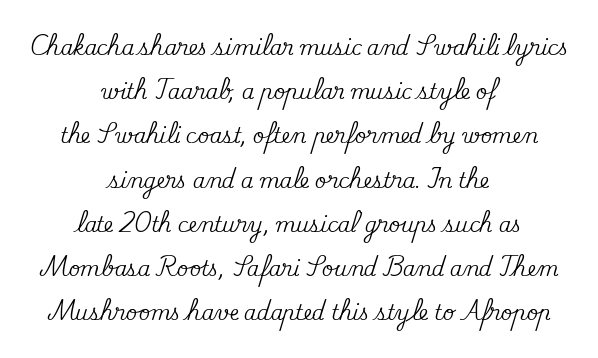
The image shows 20 px text type; set centered, loose line spacing (2.21x), normal letter spacing, not underlined.
